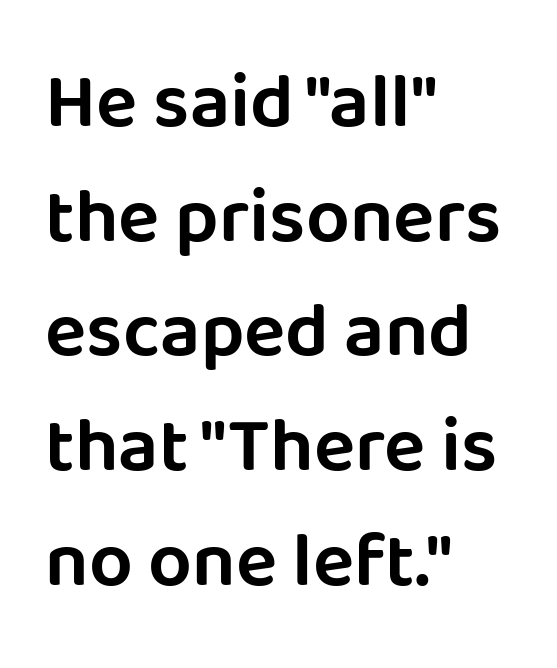
Q: Is the text italic (slanted)? A: No, it is upright.
Q: Is the typeface a serif or a sans-serif typeface? A: Sans-serif.
Q: Is the text underlined? A: No.
Q: How is the paragraph aligned? A: Left-aligned.
Q: Is the spacing between letters normal or unusually wide? A: Normal.
Q: Is the spacing between lines tight, normal or loose? A: Normal.
Q: Width (condensed, normal, or wide)? A: Normal.
Q: Stroke contrast? A: Low.
Q: x-height? A: Large.
Q: Monospaced? A: No.
